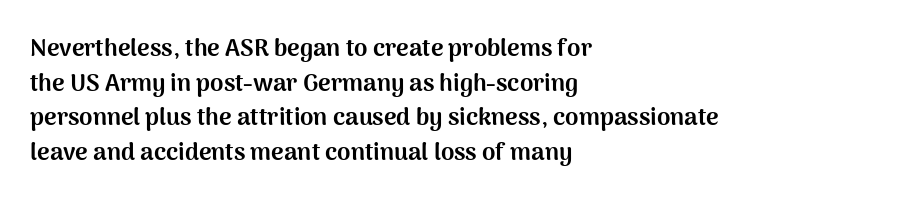
{"italic": "no", "bold": "yes", "underline": "no", "align": "left", "line_spacing": "normal", "line_spacing_ratio": 1.44, "letter_spacing": "normal", "letter_spacing_em": 0.0, "glyph_px": 24}
